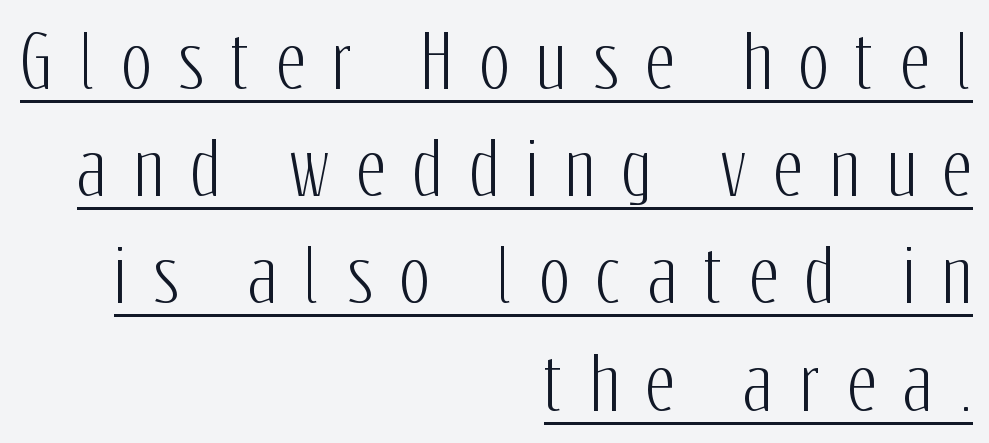
Does extra space separate the letters? Yes, quite a lot of it. Each letter's strokes conclude bluntly, with no projecting serifs. Character widths vary here, with narrow letters taking less room than wide ones. Short and long lines alike share a common ending point at right. Check the space under the baseline: a stroke is drawn there.
